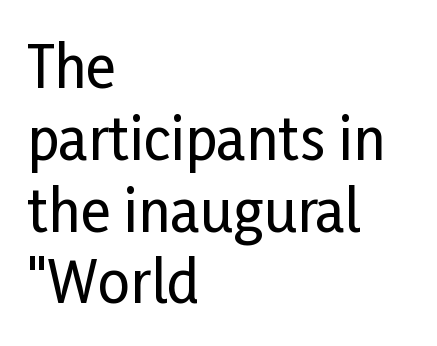
The image shows 57 px condensed sans-serif type, upright; set left-aligned, normal line spacing (1.26x), normal letter spacing, not underlined; low stroke contrast and a medium x-height.
